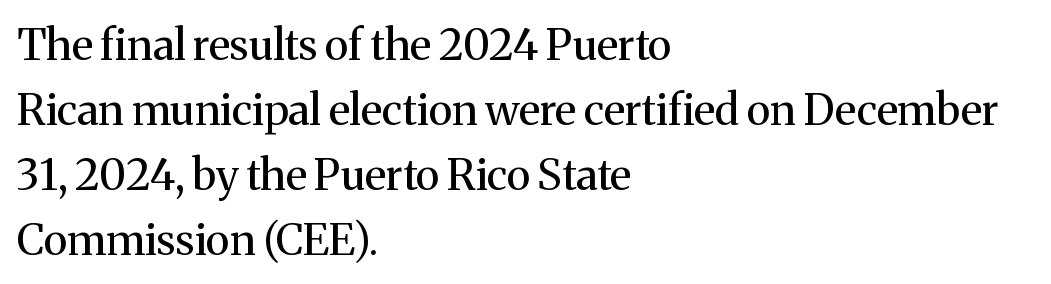
Q: Is the text bold? A: No.
Q: Is the text italic (slanted)? A: No, it is upright.
Q: Is the typeface a serif or a sans-serif typeface? A: Serif.
Q: Is the text underlined? A: No.
Q: How is the paragraph aligned? A: Left-aligned.
Q: Is the spacing between letters normal or unusually wide? A: Normal.
Q: Is the spacing between lines tight, normal or loose? A: Normal.
Q: Width (condensed, normal, or wide)? A: Normal.
Q: Stroke contrast? A: Medium.
Q: x-height? A: Medium.
Q: Monospaced? A: No.
